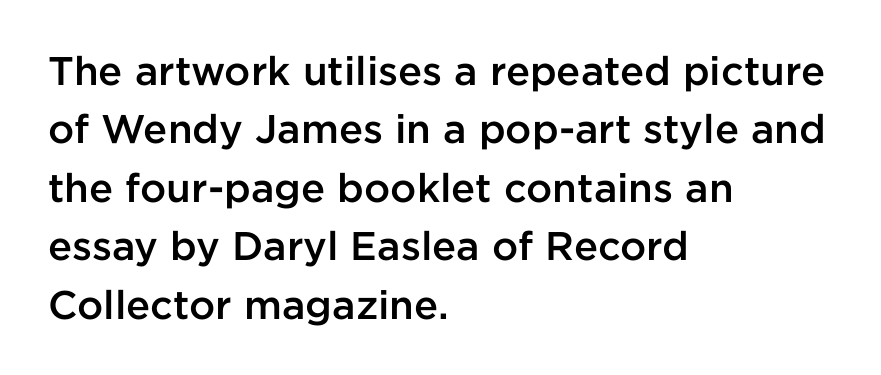
Q: Is the text bold? A: Semi-bold.
Q: Is the text italic (slanted)? A: No, it is upright.
Q: Is the typeface a serif or a sans-serif typeface? A: Sans-serif.
Q: Is the text underlined? A: No.
Q: How is the paragraph aligned? A: Left-aligned.
Q: Is the spacing between letters normal or unusually wide? A: Normal.
Q: Is the spacing between lines tight, normal or loose? A: Normal.
Q: Width (condensed, normal, or wide)? A: Normal.
Q: Stroke contrast? A: Low.
Q: x-height? A: Medium.
Q: Monospaced? A: No.
